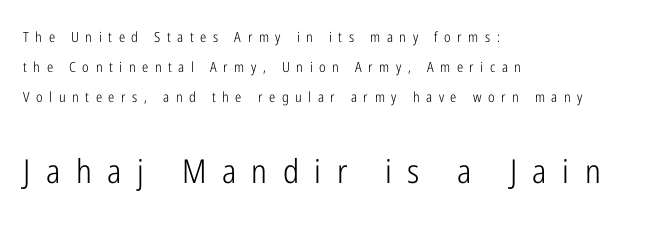
The image shows 33 px light, condensed sans-serif type, upright; set left-aligned, loose line spacing (2.14x), unusually wide letter spacing (+0.47 em), not underlined; the second (bottom) block is 2.36x larger; low stroke contrast and a medium x-height.
